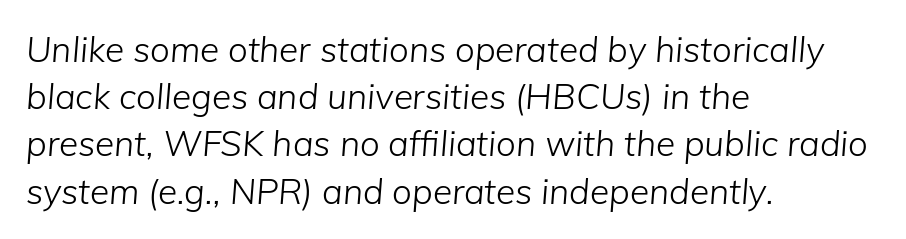
Q: Is the text bold? A: No.
Q: Is the text italic (slanted)? A: Yes, it leans right by about 5 degrees.
Q: Is the text underlined? A: No.
Q: How is the paragraph aligned? A: Left-aligned.
Q: Is the spacing between letters normal or unusually wide? A: Normal.
Q: Is the spacing between lines tight, normal or loose? A: Normal.
Q: Width (condensed, normal, or wide)? A: Normal.
Q: Stroke contrast? A: Low.
Q: x-height? A: Medium.
Q: Monospaced? A: No.
